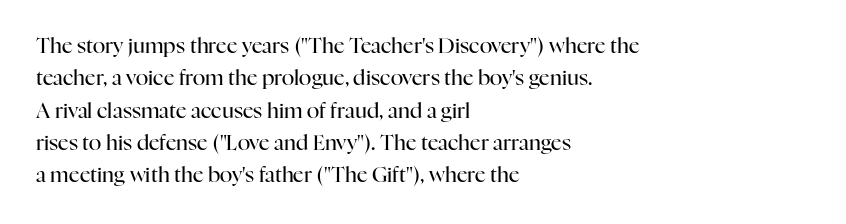
Words float on clear page, feet unadorned. Letters have the restrained weight of plain body copy at most. Horizontal alignment here is leftward, the default for most running prose. Whoever set this chose a conventional vertical rhythm. This sample uses an upright cut, with every glyph sitting square on the baseline.
